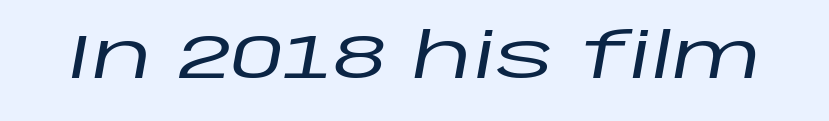
No extra tracking has been applied to these lines. The baseline area is clear. Think of a printed novel: that variable character pitch is what you see here. Compared with ordinary roman type, these characters are visibly tilted.
